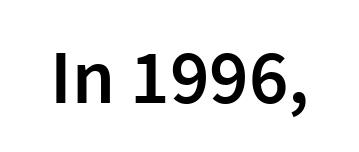
This is sans-serif lettering, the kind often seen on screens and signage. The passage shown is semibold, sitting just below true bold. Varying glyph widths throughout — classic text-font behaviour. Underline: absent.
